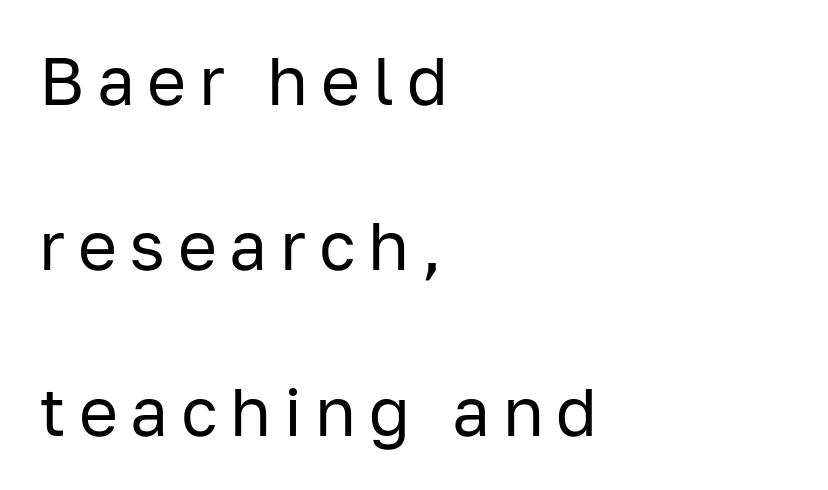
{"serif": "no", "italic": "no", "bold": "no", "weight": "regular", "width": "normal", "stroke_contrast": "low", "x_height": "medium", "monospaced": "no", "underline": "no", "align": "left", "line_spacing": "loose", "line_spacing_ratio": 2.47, "glyph_px": 67}
